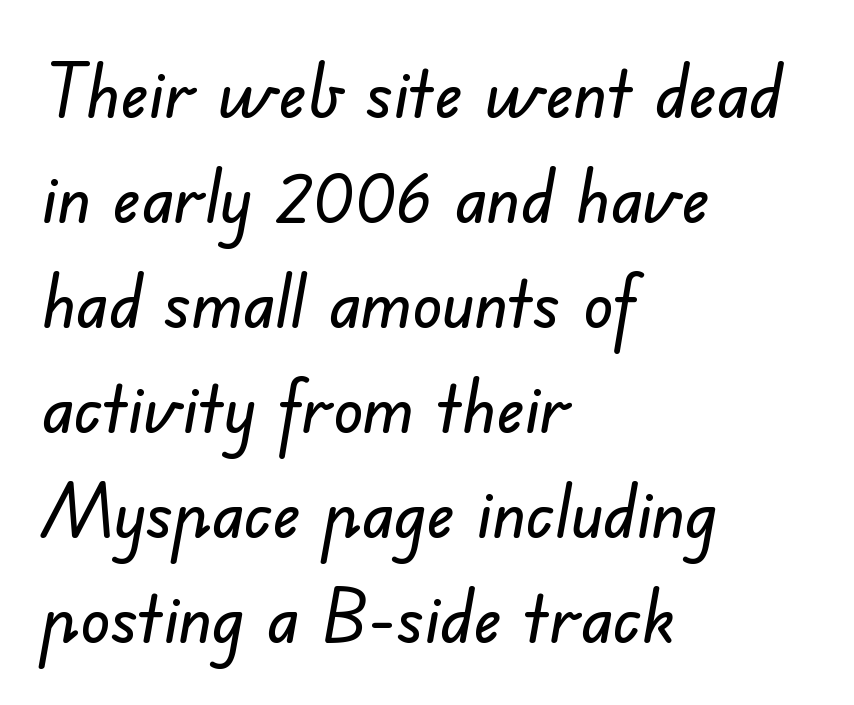
The image shows 74 px sans-serif type; set left-aligned, normal line spacing (1.42x), normal letter spacing, not underlined; low stroke contrast and a small x-height.
